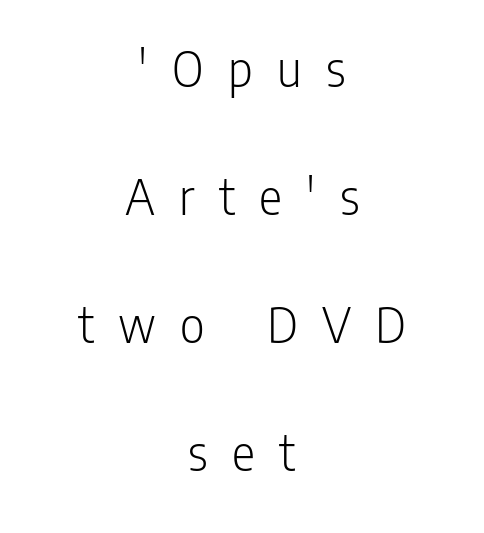
Every row of glyphs is offset so its center matches the block's center. Letters rest on an invisible, unmarked baseline. Loose tracking; the words dissolve into strings of separated letters. Heft: none added — not bold. Examine the stroke ends and you'll find no serifs. The passage shown is typed in a proportional face where columns would drift.
